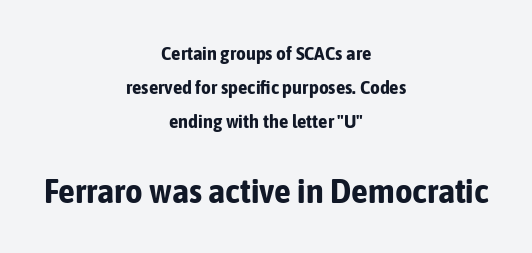
{"serif": "no", "italic": "no", "bold": "yes", "weight": "bold", "width": "condensed", "stroke_contrast": "low", "x_height": "medium", "monospaced": "no", "underline": "no", "align": "center", "line_spacing_ratio": 1.78, "letter_spacing": "normal", "letter_spacing_em": 0.0, "larger_block": "second", "size_ratio": 1.79, "glyph_px": 34}
